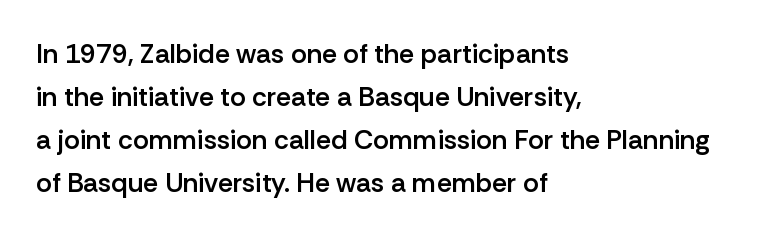
{"italic": "no", "bold": "semi", "underline": "no", "align": "left", "line_spacing": "normal", "line_spacing_ratio": 1.59, "letter_spacing": "normal", "letter_spacing_em": 0.0, "glyph_px": 27}
